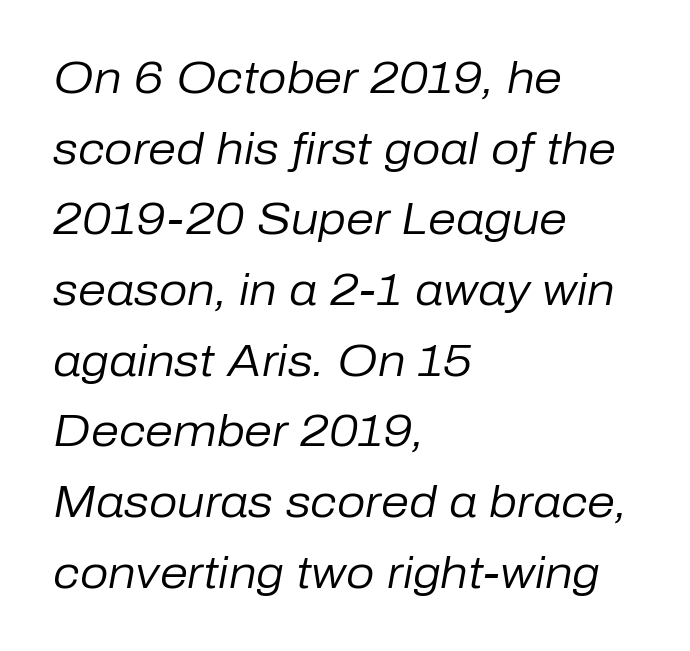
The designer left line spacing at the default. Tracking here is standard; glyphs follow each other at the usual distance. Nothing heavy about these letters — not bold at all. Each letter keeps its own natural width here, so spacing adapts to shape. Yep, that's italic — everything's leaning.
